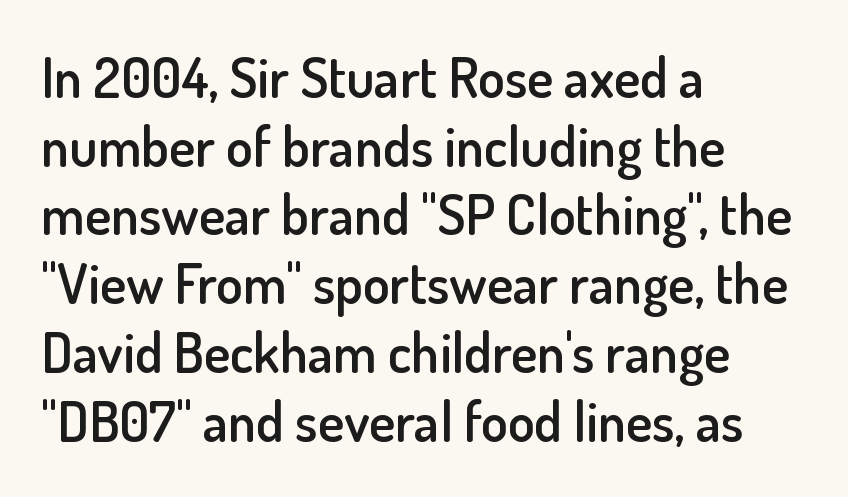
The image shows 55 px semibold sans-serif type, upright; set left-aligned, normal line spacing (1.25x), normal letter spacing, not underlined; low stroke contrast and a small x-height.
